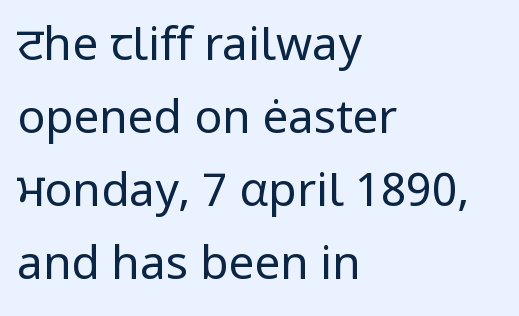
The paragraph has a hard left edge and a soft right edge. Summary of weight: not heavy and not bold. Is this a fixed-width face? No — the glyphs have proportional, varying widths. A roman cut, with each character standing at attention. Regular leading. Honestly, the letter spacing is just normal — you wouldn't notice it.
